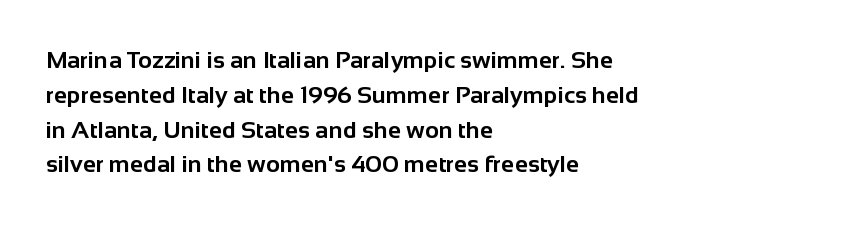
The image shows 24 px bold type, upright; set left-aligned, normal line spacing (1.45x), normal letter spacing, not underlined.
